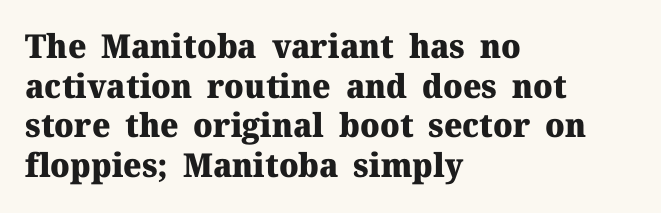
The image shows 33 px heavy serif type, upright; set left-aligned, line spacing 1.2x, normal letter spacing, not underlined; medium stroke contrast and a medium x-height.
